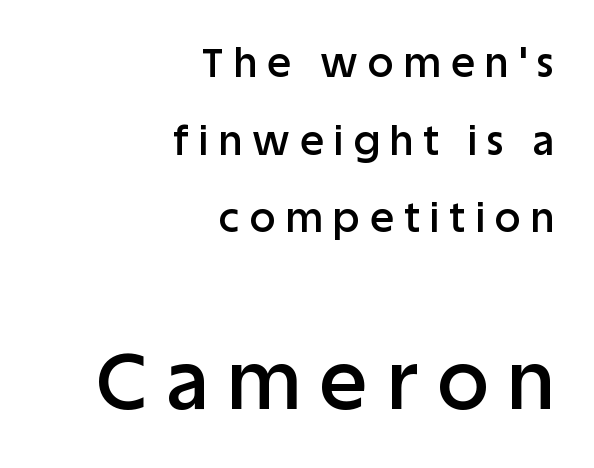
{"serif": "no", "italic": "no", "bold": "semi", "weight": "semibold", "width": "normal", "stroke_contrast": "low", "x_height": "large", "monospaced": "no", "underline": "no", "align": "right", "line_spacing": "loose", "line_spacing_ratio": 1.94, "letter_spacing": "wide", "letter_spacing_em": 0.26, "larger_block": "second", "size_ratio": 1.98, "glyph_px": 79}
